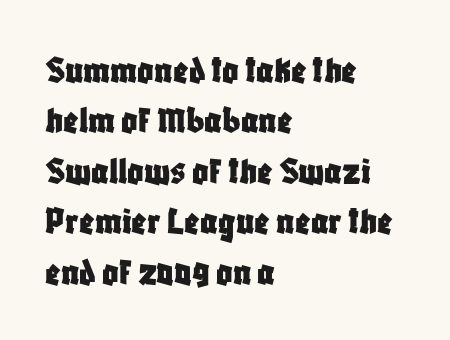
Q: Is the text italic (slanted)? A: No, it is upright.
Q: Is the typeface a serif or a sans-serif typeface? A: Sans-serif.
Q: Is the text underlined? A: No.
Q: How is the paragraph aligned? A: Left-aligned.
Q: Is the spacing between letters normal or unusually wide? A: Normal.
Q: Is the spacing between lines tight, normal or loose? A: Normal.
Q: Width (condensed, normal, or wide)? A: Condensed.
Q: Stroke contrast? A: Low.
Q: x-height? A: Large.
Q: Monospaced? A: No.
